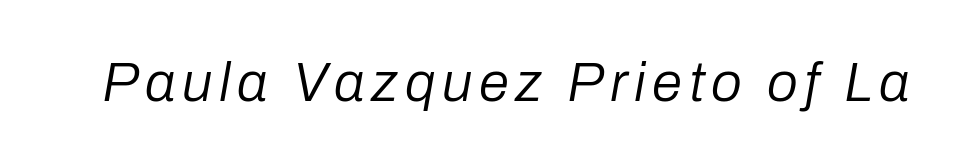
The image shows 55 px regular-weight type, italic (leaning right); set not underlined; low stroke contrast and a medium x-height.
